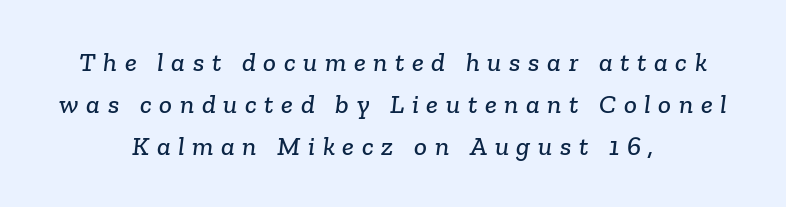
The typesetter chose a symmetrical, centered arrangement here. Normally led — the rows are evenly, conventionally spaced. Display-style spreading of the glyphs; the letterfit is very open. Has an underline been added? It has not.
